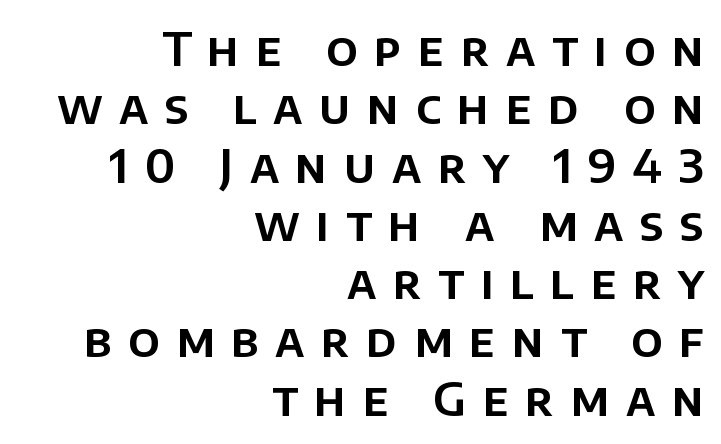
Does the lettering tilt? It doesn't — this is upright. The letters advance in unequal steps, a hallmark of proportional type. Check where the strokes stop: nothing finishes them off — pure sans. One-word summary of the alignment: right.
